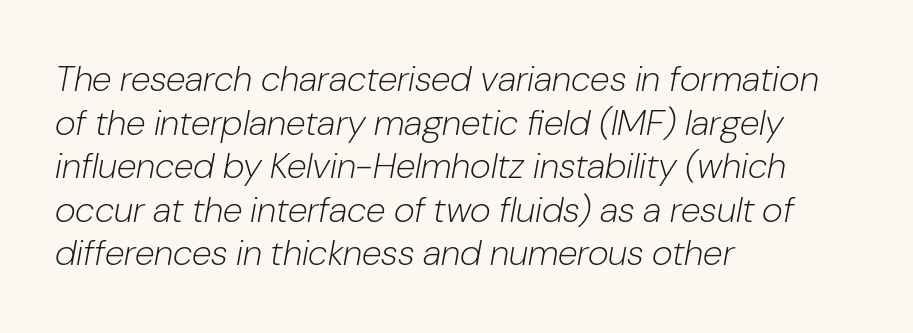
Q: Is the text bold? A: No.
Q: Is the text italic (slanted)? A: Yes, it leans right by about 10 degrees.
Q: Is the text underlined? A: No.
Q: How is the paragraph aligned? A: Left-aligned.
Q: Is the spacing between letters normal or unusually wide? A: Normal.
Q: Width (condensed, normal, or wide)? A: Normal.
Q: Stroke contrast? A: Low.
Q: x-height? A: Medium.
Q: Monospaced? A: No.
